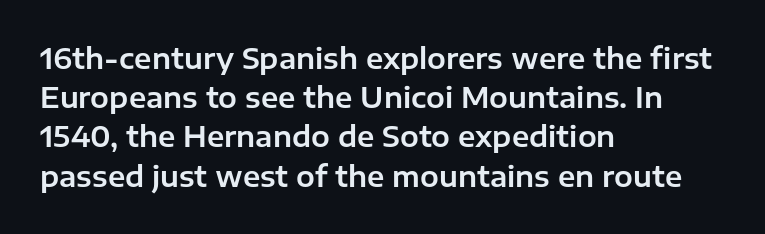
Q: Is the text italic (slanted)? A: No, it is upright.
Q: Is the typeface a serif or a sans-serif typeface? A: Sans-serif.
Q: Is the text underlined? A: No.
Q: How is the paragraph aligned? A: Left-aligned.
Q: Is the spacing between letters normal or unusually wide? A: Normal.
Q: Is the spacing between lines tight, normal or loose? A: Normal.
Q: Width (condensed, normal, or wide)? A: Normal.
Q: Stroke contrast? A: Low.
Q: x-height? A: Medium.
Q: Monospaced? A: No.
